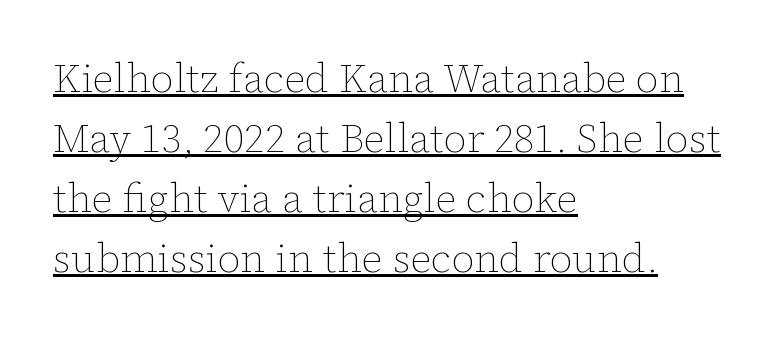
{"italic": "no", "bold": "no", "weight": "thin", "width": "normal", "stroke_contrast": "low", "x_height": "medium", "monospaced": "no", "underline": "yes", "align": "left", "line_spacing": "normal", "line_spacing_ratio": 1.5, "letter_spacing": "normal", "letter_spacing_em": 0.0, "glyph_px": 40}
